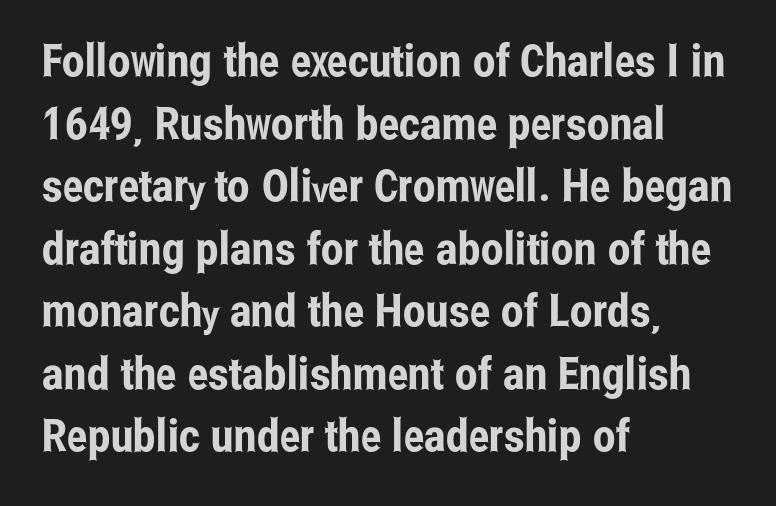
The image shows 45 px condensed sans-serif type, upright; set left-aligned, normal line spacing (1.39x), normal letter spacing, not underlined; low stroke contrast and a medium x-height.
